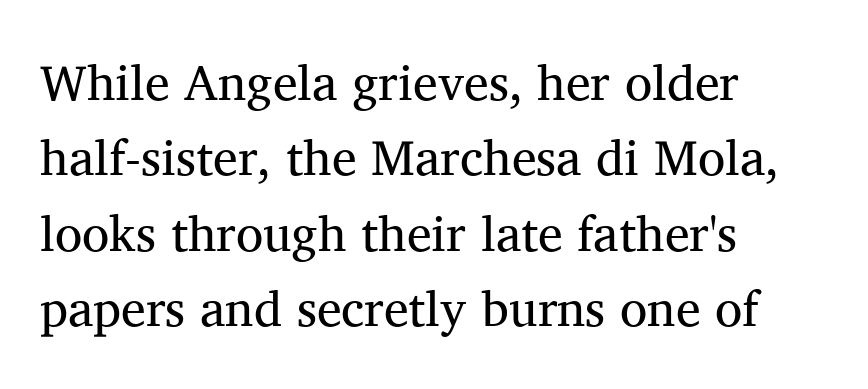
{"serif": "yes", "italic": "no", "bold": "no", "weight": "regular", "width": "normal", "stroke_contrast": "medium", "x_height": "medium", "monospaced": "no", "underline": "no", "align": "left", "line_spacing": "normal", "line_spacing_ratio": 1.51, "letter_spacing": "normal", "letter_spacing_em": 0.0, "glyph_px": 50}
